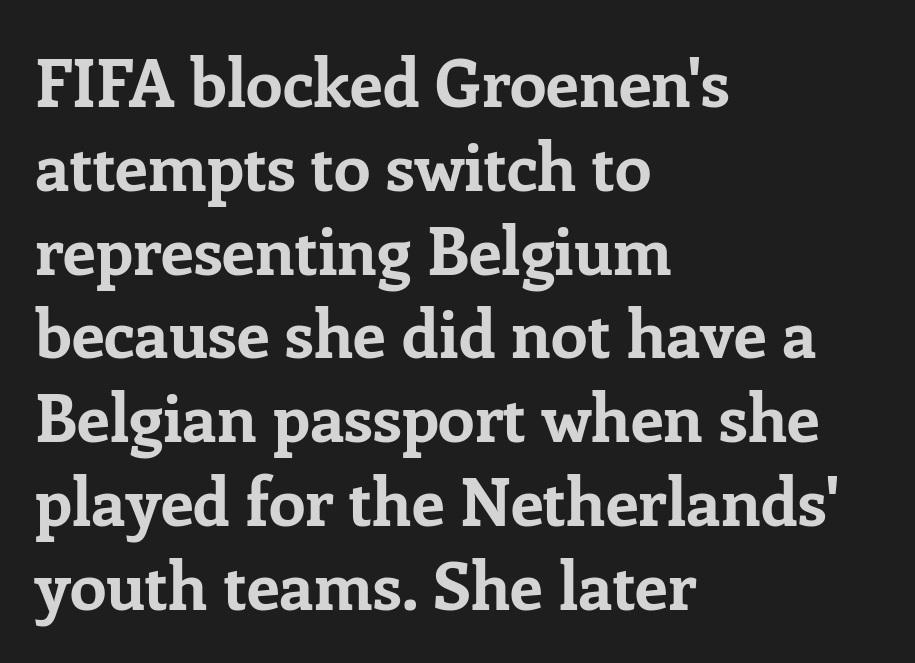
{"serif": "yes", "italic": "no", "bold": "yes", "weight": "bold", "width": "normal", "stroke_contrast": "low", "x_height": "medium", "monospaced": "no", "underline": "no", "align": "left", "line_spacing": "normal", "line_spacing_ratio": 1.27, "letter_spacing": "normal", "letter_spacing_em": 0.0, "glyph_px": 66}
